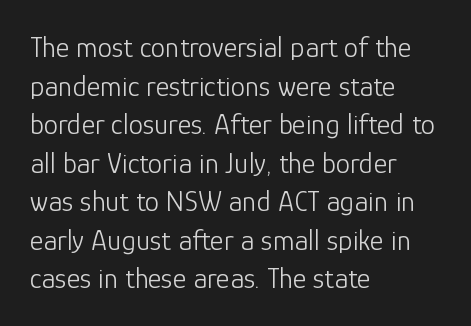
{"serif": "no", "italic": "no", "bold": "no", "weight": "light", "width": "normal", "stroke_contrast": "low", "x_height": "medium", "monospaced": "no", "underline": "no", "align": "left", "line_spacing": "normal", "line_spacing_ratio": 1.33, "letter_spacing": "normal", "letter_spacing_em": 0.0, "glyph_px": 29}
